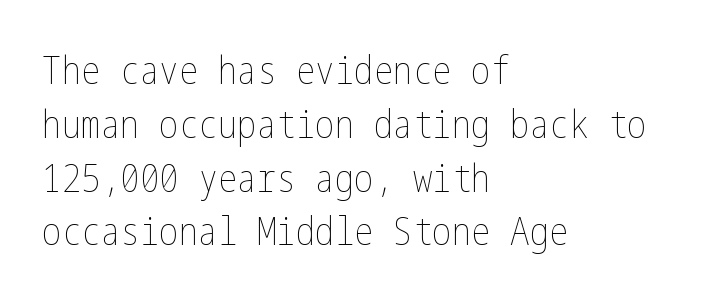
Q: Is the text bold? A: No.
Q: Is the text italic (slanted)? A: No, it is upright.
Q: Is the text underlined? A: No.
Q: How is the paragraph aligned? A: Left-aligned.
Q: Is the spacing between letters normal or unusually wide? A: Normal.
Q: Is the spacing between lines tight, normal or loose? A: Normal.
Q: Width (condensed, normal, or wide)? A: Condensed.
Q: Stroke contrast? A: Low.
Q: x-height? A: Medium.
